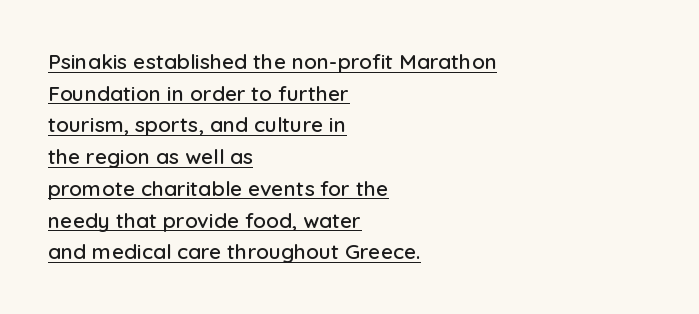
Q: Is the text italic (slanted)? A: No, it is upright.
Q: Is the text underlined? A: Yes.
Q: How is the paragraph aligned? A: Left-aligned.
Q: Is the spacing between letters normal or unusually wide? A: Normal.
Q: Is the spacing between lines tight, normal or loose? A: Normal.
